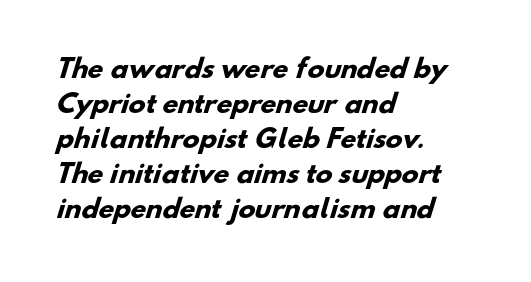
Q: Is the text bold? A: Yes.
Q: Is the text underlined? A: No.
Q: How is the paragraph aligned? A: Left-aligned.
Q: Is the spacing between letters normal or unusually wide? A: Normal.
Q: Is the spacing between lines tight, normal or loose? A: Normal.
